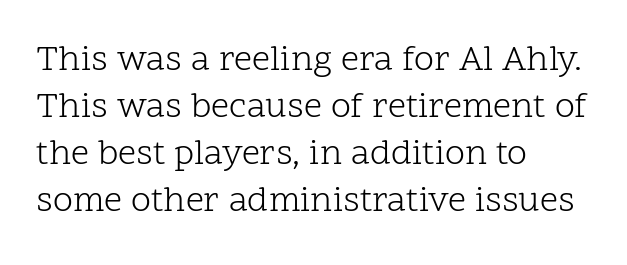
Q: Is the text bold? A: No.
Q: Is the text italic (slanted)? A: No, it is upright.
Q: Is the typeface a serif or a sans-serif typeface? A: Serif.
Q: Is the text underlined? A: No.
Q: How is the paragraph aligned? A: Left-aligned.
Q: Is the spacing between letters normal or unusually wide? A: Normal.
Q: Is the spacing between lines tight, normal or loose? A: Normal.
Q: Width (condensed, normal, or wide)? A: Normal.
Q: Stroke contrast? A: Low.
Q: x-height? A: Medium.
Q: Monospaced? A: No.
